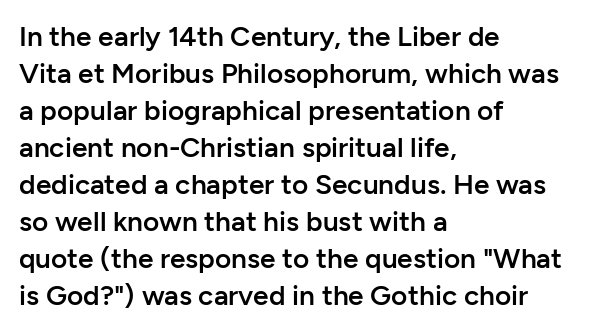
{"serif": "no", "italic": "no", "bold": "semi", "weight": "semibold", "width": "normal", "stroke_contrast": "low", "x_height": "medium", "monospaced": "no", "underline": "no", "align": "left", "line_spacing": "normal", "line_spacing_ratio": 1.32, "letter_spacing": "normal", "letter_spacing_em": 0.0, "glyph_px": 28}
